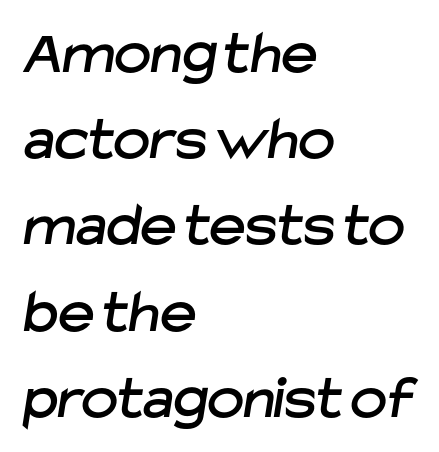
Q: Is the typeface a serif or a sans-serif typeface? A: Sans-serif.
Q: Is the text underlined? A: No.
Q: How is the paragraph aligned? A: Left-aligned.
Q: Is the spacing between letters normal or unusually wide? A: Normal.
Q: Is the spacing between lines tight, normal or loose? A: Normal.
Q: Width (condensed, normal, or wide)? A: Normal.
Q: Stroke contrast? A: Low.
Q: x-height? A: Medium.
Q: Monospaced? A: No.
